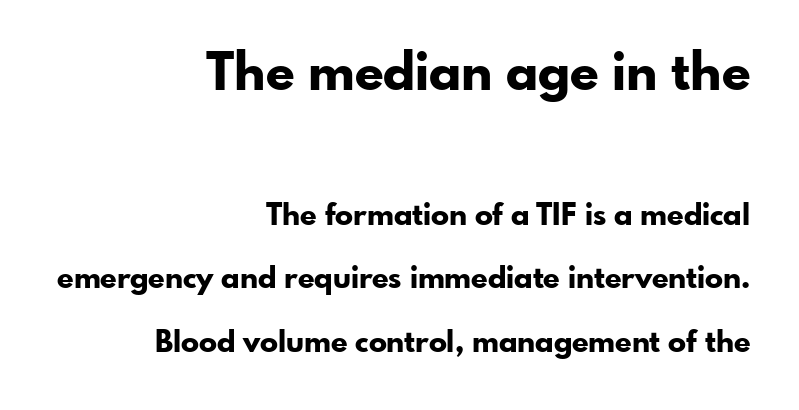
{"serif": "no", "italic": "no", "bold": "yes", "weight": "bold", "width": "normal", "stroke_contrast": "low", "x_height": "small", "monospaced": "no", "underline": "no", "align": "right", "line_spacing": "loose", "line_spacing_ratio": 2.12, "letter_spacing": "normal", "letter_spacing_em": 0.0, "larger_block": "first", "size_ratio": 1.73, "glyph_px": 52}
